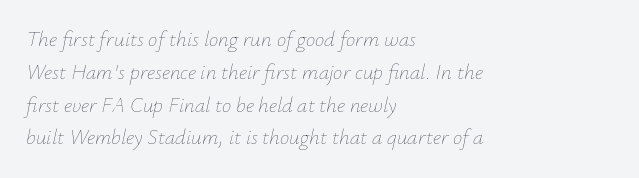
{"italic": "yes", "lean": "right", "slant_degrees": 12, "bold": "no", "underline": "no", "align": "left", "line_spacing": "normal", "line_spacing_ratio": 1.56, "letter_spacing": "normal", "letter_spacing_em": 0.0, "glyph_px": 21}
